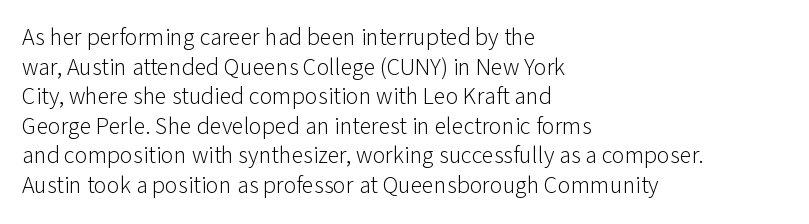
The image shows 24 px text type, upright; set left-aligned, line spacing 1.23x, normal letter spacing, not underlined.
